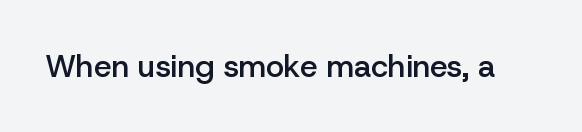
The space directly below the letters is spotless. The letters advance in unequal steps, a hallmark of proportional type. Look at the stroke-to-counter ratio: somewhat heavy, a semibold. Glyph-to-glyph distance matches everyday printed text.
